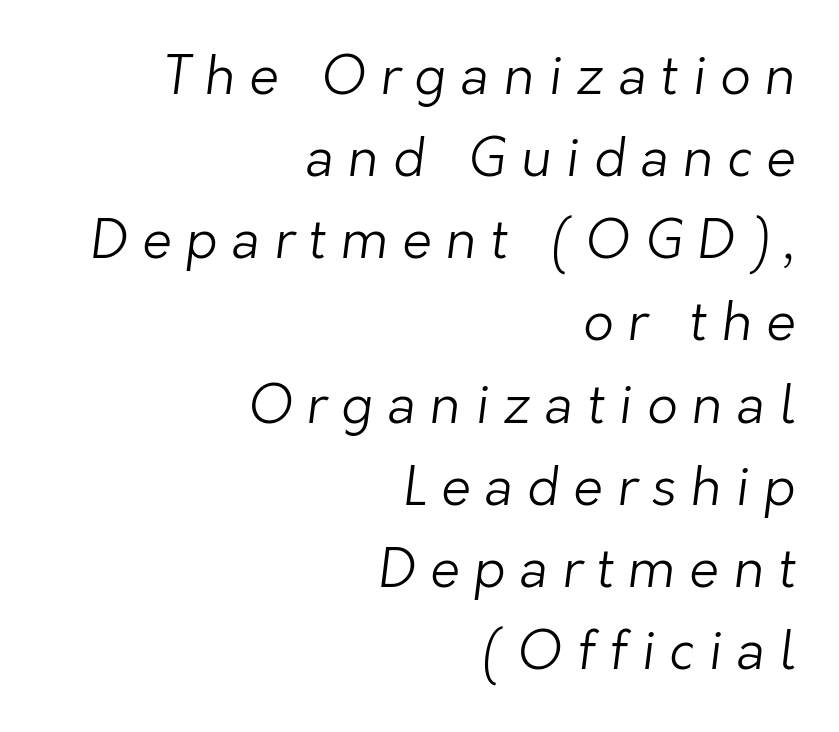
Observe the wide spacing: letters keep a clear distance from each other. Beneath every word, the page is bare. Baseline-to-baseline distance is the conventional proportion of letter height. Type style note: lacks serifs. Counters stay open thanks to moderate or lighter strokes. Right-aligned paragraph, ragged on the left.
